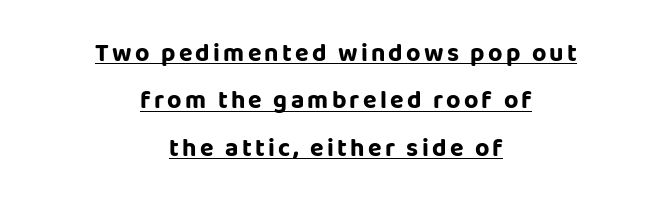
A great deal of white space separates one row of letters from the next. Posture: vertical. Caption: multi-line text, centered on the measure. Glance below the letters and you will spot a drawn line.
